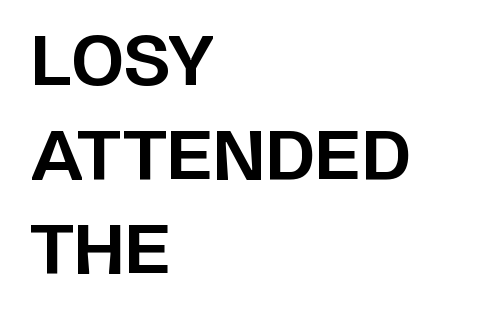
{"serif": "no", "italic": "no", "bold": "yes", "weight": "bold", "width": "normal", "stroke_contrast": "low", "x_height": "large", "monospaced": "no", "underline": "no", "align": "left", "line_spacing": "normal", "line_spacing_ratio": 1.39, "letter_spacing": "normal", "letter_spacing_em": 0.0, "glyph_px": 68}
